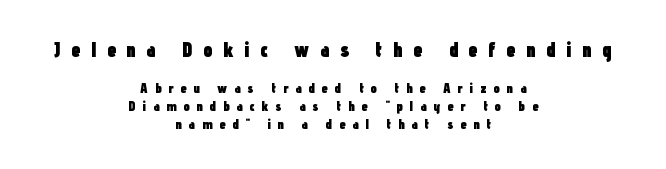
{"italic": "no", "bold": "yes", "underline": "no", "align": "center", "line_spacing": "normal", "line_spacing_ratio": 1.26, "letter_spacing": "wide", "letter_spacing_em": 0.49, "larger_block": "first", "size_ratio": 1.5, "glyph_px": 21}
